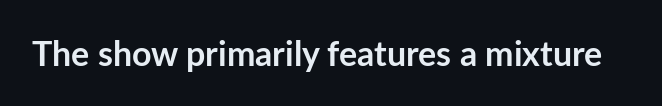
The image shows 34 px semibold sans-serif type, upright; set normal letter spacing, not underlined; low stroke contrast and a medium x-height.
